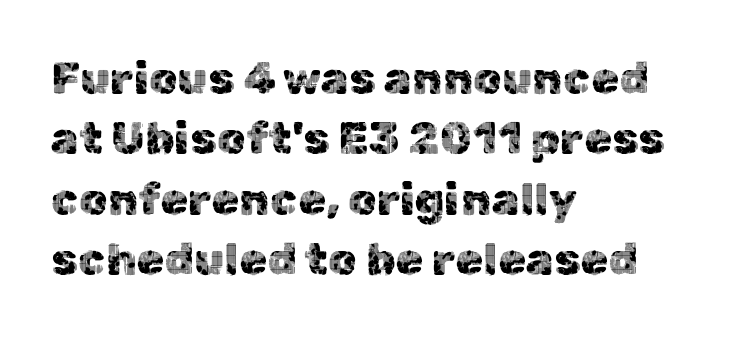
The rendering keeps characters at their native spacing. A typesetter would call this proportional, since set widths differ per character. Every row of glyphs begins at an identical x-position on the left. The space between consecutive lines is moderate. Designer's note — italics off, roman on.
